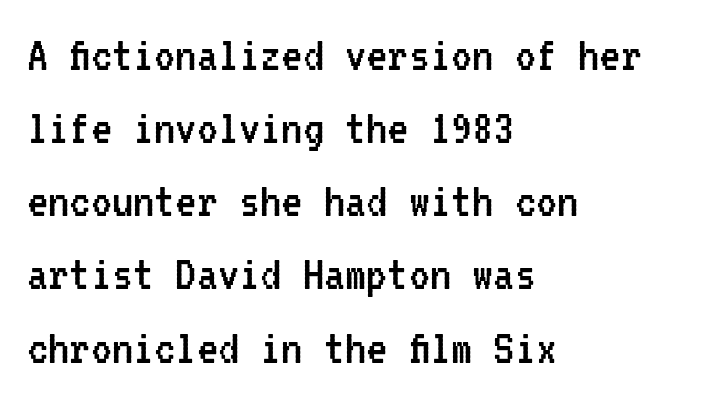
These lines are rendered in a fixed-pitch font. Does the leading feel generous? No, just average. Ascenders rise straight up at ninety degrees. Teacher's note: observe the even left margin — that is flush-left alignment. Each stroke keeps to a modest, everyday thickness or less. To sum up the face: it is a sans, with no serifs.
